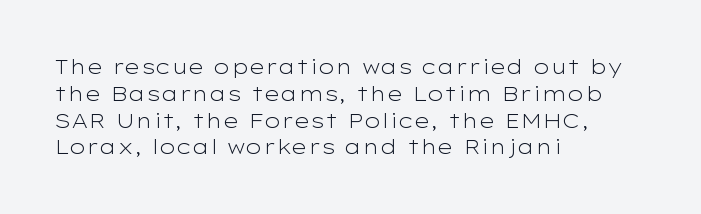
The image shows 20 px text type, upright; set left-aligned, normal line spacing (1.34x), normal letter spacing, not underlined.
